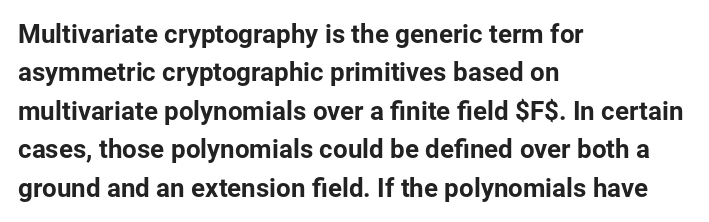
These lines keep a tight, regular rhythm from letter to letter. A student would call this left alignment; a typographer would say flush left, rag right. Descenders are the only things crossing below the line. Evenly set lines give the paragraph a standard silhouette. Ordinary non-slanted type is in use.
